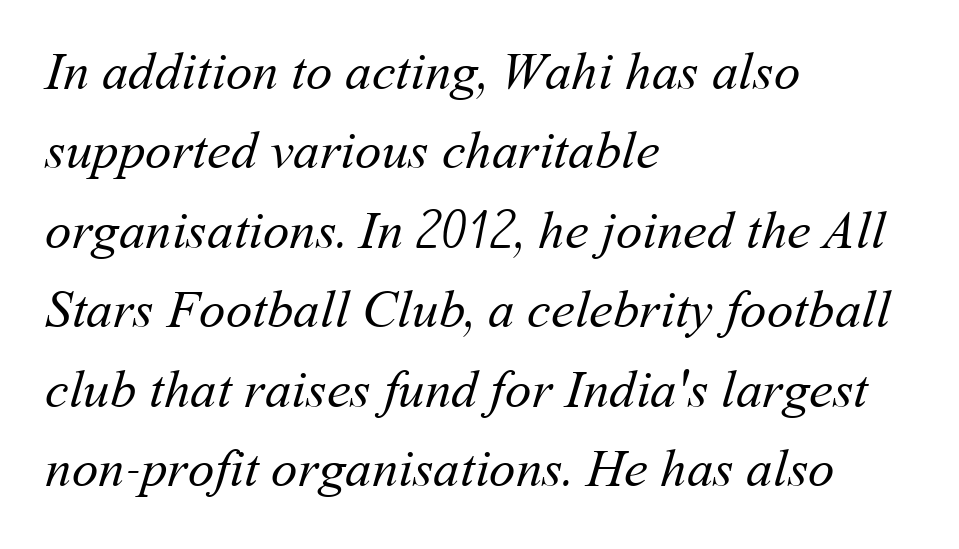
Varying glyph widths throughout — classic text-font behaviour. Stroke thickness stays within the range of a standard reading face or lighter. Only glyphs here, with clear space below each row. The vertical gap from one line to the next is medium. Tracking here is standard; glyphs follow each other at the usual distance.
